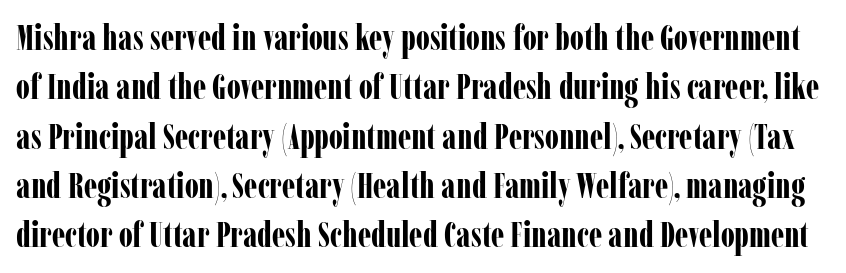
{"serif": "yes", "italic": "no", "bold": "yes", "weight": "bold", "width": "condensed", "stroke_contrast": "low", "x_height": "medium", "monospaced": "no", "underline": "no", "line_spacing": "normal", "line_spacing_ratio": 1.41, "letter_spacing": "normal", "letter_spacing_em": 0.0, "glyph_px": 35}
